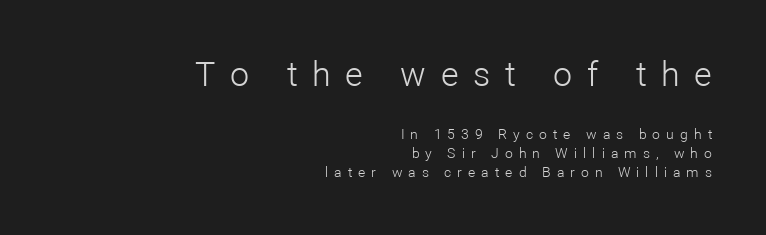
The image shows 34 px light sans-serif type, upright; set right-aligned, normal line spacing (1.33x), unusually wide letter spacing (+0.43 em), not underlined; the first (top) block is 2.43x larger; low stroke contrast and a medium x-height.
